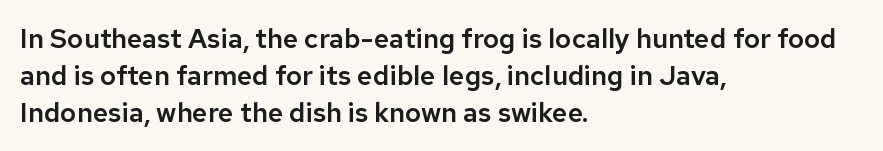
{"italic": "no", "underline": "no", "align": "left", "line_spacing": "normal", "line_spacing_ratio": 1.37, "letter_spacing": "normal", "letter_spacing_em": 0.0, "glyph_px": 27}
